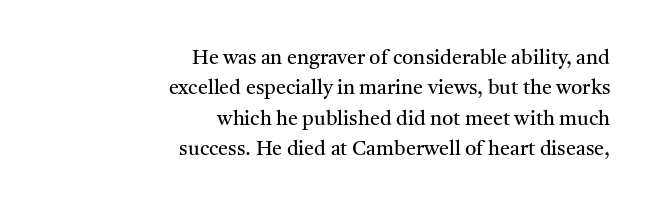
Q: Is the text bold? A: No.
Q: Is the text italic (slanted)? A: No, it is upright.
Q: Is the text underlined? A: No.
Q: How is the paragraph aligned? A: Right-aligned.
Q: Is the spacing between letters normal or unusually wide? A: Normal.
Q: Is the spacing between lines tight, normal or loose? A: Normal.
